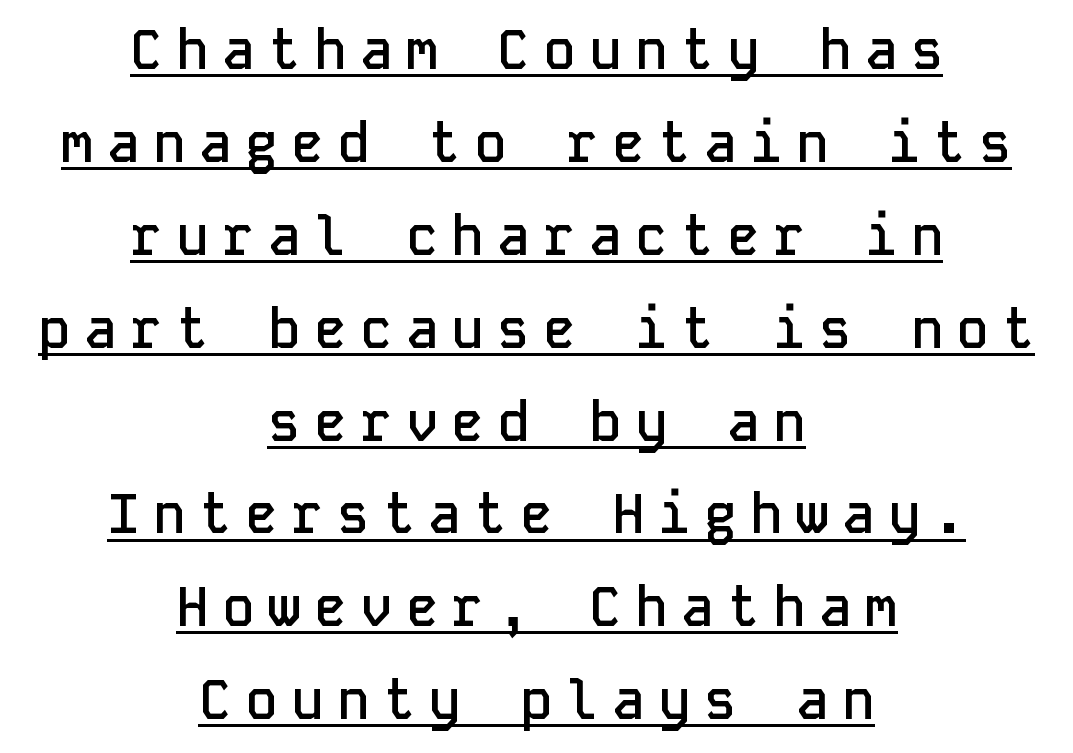
Q: Is the text bold? A: Semi-bold.
Q: Is the text italic (slanted)? A: No, it is upright.
Q: Is the typeface a serif or a sans-serif typeface? A: Sans-serif.
Q: Is the text underlined? A: Yes.
Q: How is the paragraph aligned? A: Centered.
Q: Is the spacing between letters normal or unusually wide? A: Unusually wide.
Q: Width (condensed, normal, or wide)? A: Normal.
Q: Stroke contrast? A: Low.
Q: x-height? A: Medium.
Q: Monospaced? A: Yes.
